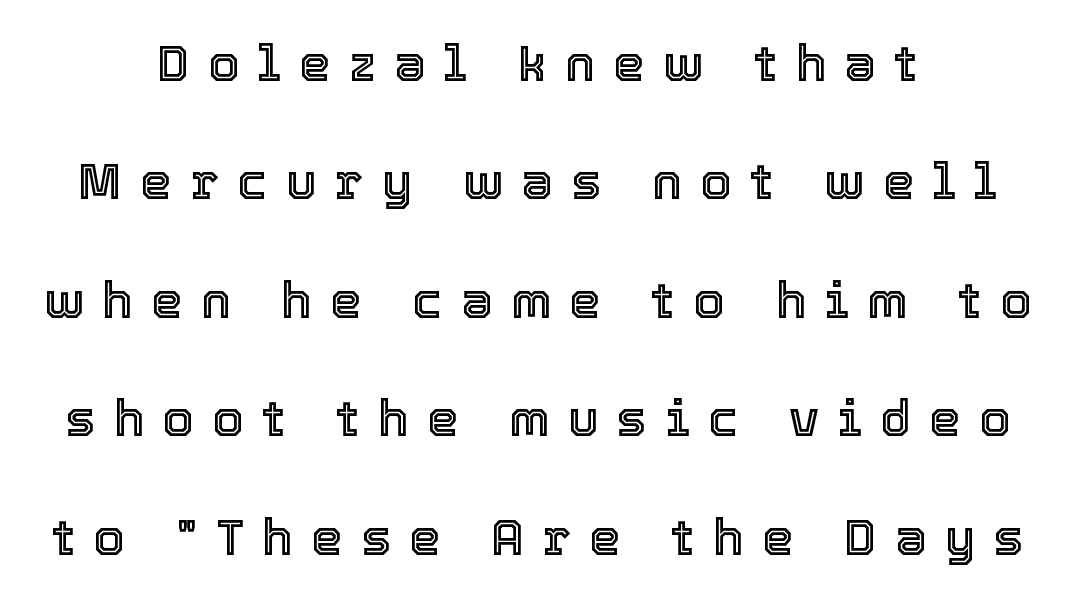
{"italic": "no", "width": "normal", "x_height": "medium", "monospaced": "no", "underline": "no", "align": "center", "line_spacing": "loose", "line_spacing_ratio": 2.37, "letter_spacing": "wide", "letter_spacing_em": 0.37, "glyph_px": 50}
